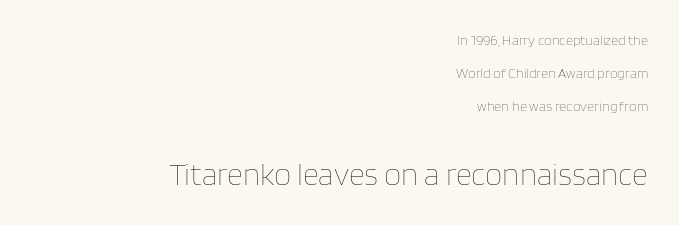
{"italic": "no", "bold": "no", "weight": "thin", "width": "normal", "stroke_contrast": "low", "x_height": "large", "monospaced": "no", "underline": "no", "align": "right", "line_spacing": "loose", "line_spacing_ratio": 2.37, "letter_spacing": "normal", "letter_spacing_em": 0.0, "larger_block": "second", "size_ratio": 2.21, "glyph_px": 31}
